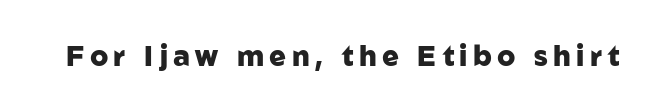
Q: Is the text bold? A: Yes.
Q: Is the text italic (slanted)? A: No, it is upright.
Q: Is the typeface a serif or a sans-serif typeface? A: Sans-serif.
Q: Is the text underlined? A: No.
Q: Width (condensed, normal, or wide)? A: Normal.
Q: Stroke contrast? A: Low.
Q: x-height? A: Medium.
Q: Monospaced? A: No.
